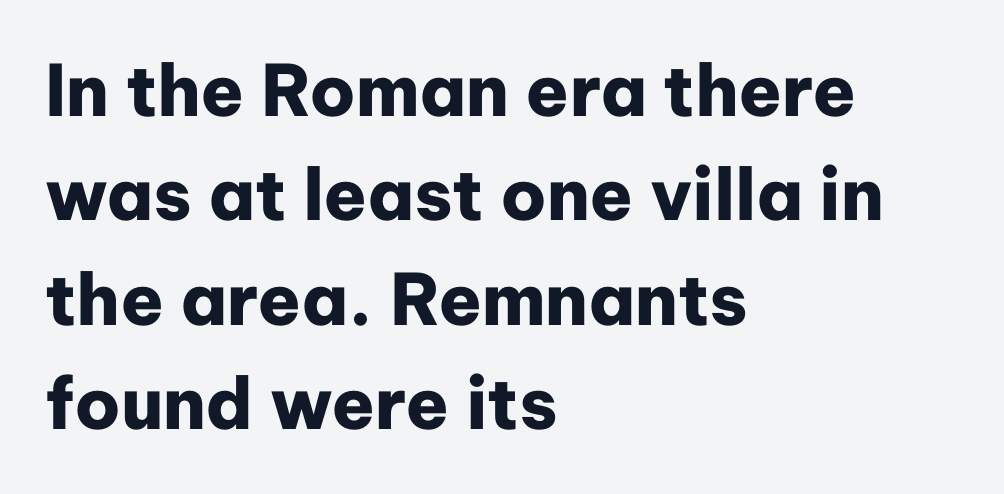
Each line starts at the same left margin while the right side varies. The passage shown has conventional tracking throughout. The letters carry no serifs — their stems end cleanly without finishing strokes. The lettering stays uniformly vertical, giving the passage a roman look. Does the weight exceed regular? Yes, all the way to bold. Is this a fixed-width face? No — the glyphs have proportional, varying widths.
